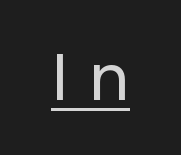
The image shows 58 px sans-serif type, upright; set unusually wide letter spacing (+0.36 em), underlined; low stroke contrast and a medium x-height.
